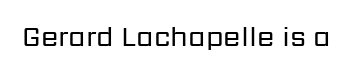
The image shows 28 px regular-weight sans-serif type, upright; set normal letter spacing, not underlined; low stroke contrast and a medium x-height.
